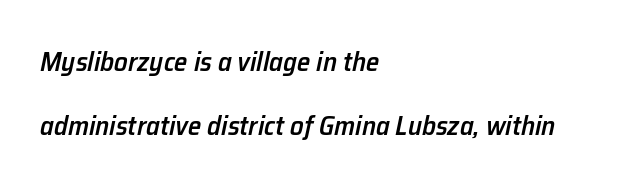
The image shows 27 px text type, italic (leaning right); set left-aligned, loose line spacing (2.38x), normal letter spacing, not underlined.
